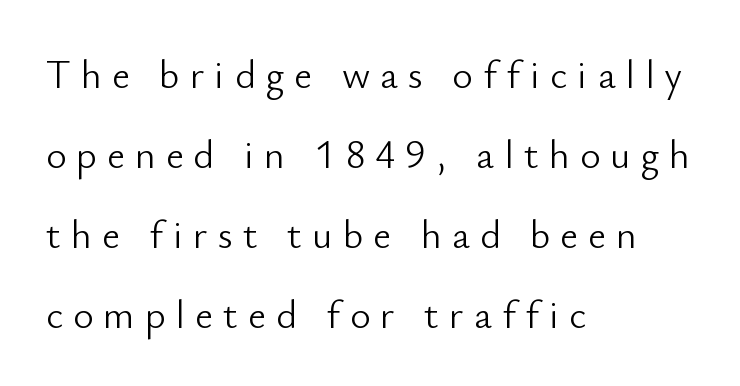
The image shows 39 px light sans-serif type, upright; set left-aligned, loose line spacing (2.05x), unusually wide letter spacing (+0.26 em), not underlined; low stroke contrast and a small x-height.
